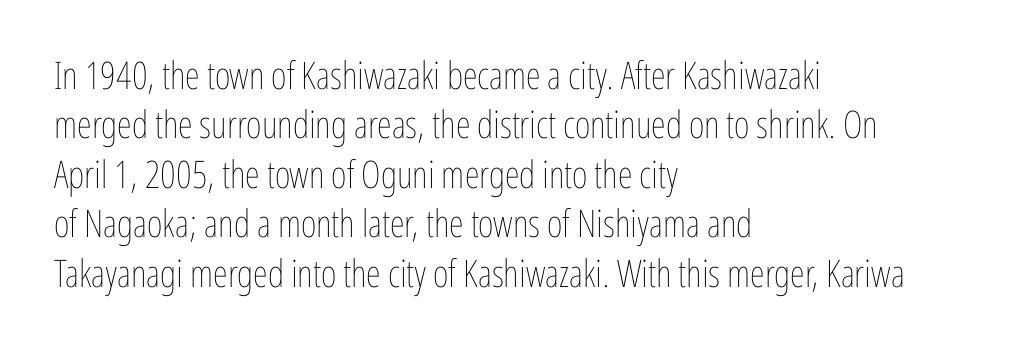
The image shows 38 px thin, condensed type, upright; set left-aligned, normal line spacing (1.3x), normal letter spacing, not underlined; low stroke contrast and a medium x-height.
